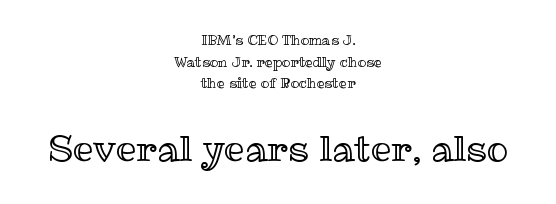
Q: Is the text italic (slanted)? A: No, it is upright.
Q: Is the text underlined? A: No.
Q: How is the paragraph aligned? A: Centered.
Q: Is the spacing between letters normal or unusually wide? A: Normal.
Q: Is the spacing between lines tight, normal or loose? A: Normal.
Q: Which block of text is set in a larger size, the first (top) or the second (bottom)? A: The second (bottom) one.
Q: Width (condensed, normal, or wide)? A: Normal.
Q: x-height? A: Medium.
Q: Monospaced? A: No.
